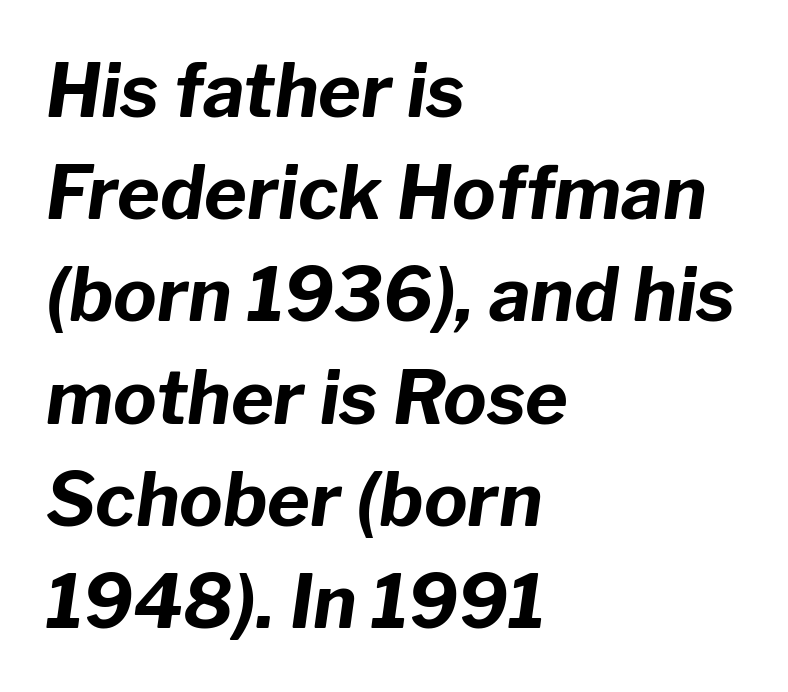
The sample has been set heavy, in full bold. A student would call this left alignment; a typographer would say flush left, rag right. Slanted lettering throughout. Glyph-to-glyph distance matches everyday printed text. The passage shown stacks its lines at a standard gap.
